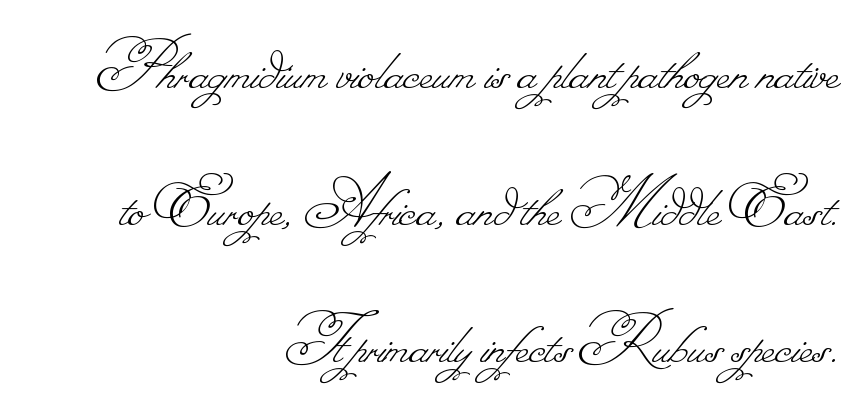
{"bold": "no", "weight": "thin", "width": "normal", "stroke_contrast": "low", "monospaced": "no", "underline": "no", "align": "right", "line_spacing_ratio": 1.85, "letter_spacing": "normal", "letter_spacing_em": 0.0, "glyph_px": 74}
